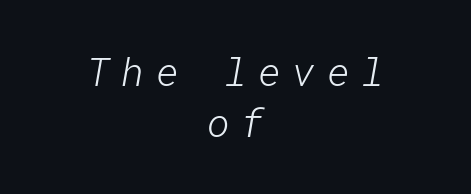
{"serif": "no", "bold": "no", "weight": "light", "width": "normal", "stroke_contrast": "low", "x_height": "medium", "underline": "no", "align": "center", "line_spacing": "normal", "line_spacing_ratio": 1.32, "letter_spacing": "wide", "letter_spacing_em": 0.29, "glyph_px": 39}
